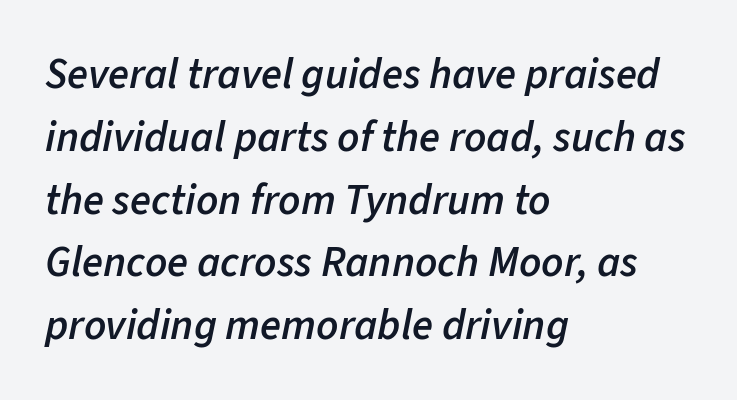
{"italic": "yes", "lean": "right", "slant_degrees": 11, "bold": "semi", "weight": "semibold", "width": "normal", "stroke_contrast": "low", "x_height": "medium", "monospaced": "no", "underline": "no", "align": "left", "line_spacing": "normal", "line_spacing_ratio": 1.46, "letter_spacing": "normal", "letter_spacing_em": 0.0, "glyph_px": 43}
